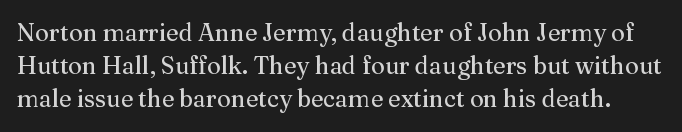
Observe the ordinary spacing: letters are neighbours, not strangers. The typeface has the unassuming heft of standard copy or less. The words here are not underlined. This is roman type, the default non-slanted kind. Notice how descenders clear the ascenders below comfortably — that's standard leading.
